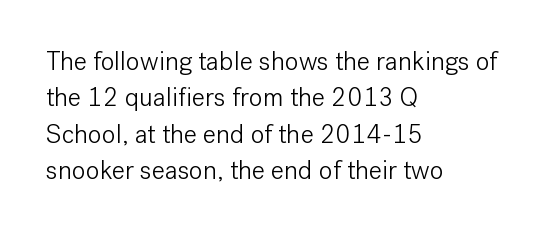
Short and long lines alike share a common starting point at left. The typeface has the unassuming heft of standard copy or less. Is the letter spacing exaggerated? No — it looks like the ordinary default. Has an underline been added? It has not. Posture: vertical.
